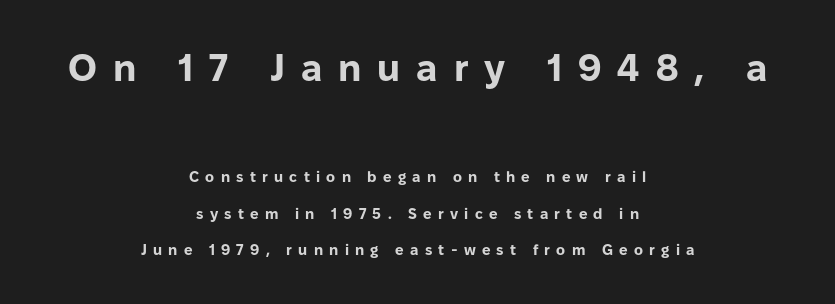
Q: Is the text bold? A: Yes.
Q: Is the text italic (slanted)? A: No, it is upright.
Q: Is the typeface a serif or a sans-serif typeface? A: Sans-serif.
Q: Is the text underlined? A: No.
Q: How is the paragraph aligned? A: Centered.
Q: Is the spacing between letters normal or unusually wide? A: Unusually wide.
Q: Is the spacing between lines tight, normal or loose? A: Loose.
Q: Which block of text is set in a larger size, the first (top) or the second (bottom)? A: The first (top) one.
Q: Width (condensed, normal, or wide)? A: Normal.
Q: Stroke contrast? A: Low.
Q: x-height? A: Medium.
Q: Monospaced? A: No.
